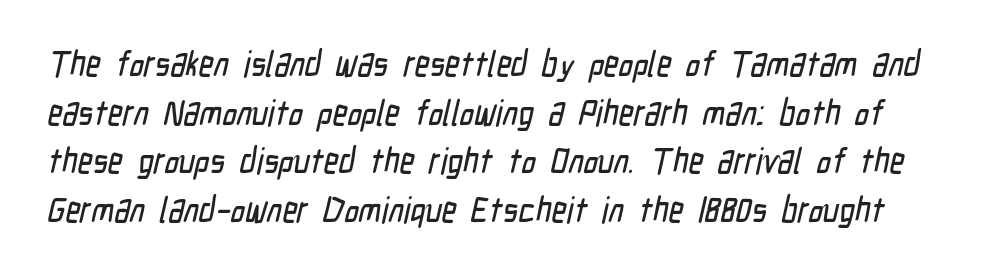
Q: Is the typeface a serif or a sans-serif typeface? A: Sans-serif.
Q: Is the text underlined? A: No.
Q: Is the spacing between letters normal or unusually wide? A: Normal.
Q: Is the spacing between lines tight, normal or loose? A: Normal.
Q: Width (condensed, normal, or wide)? A: Condensed.
Q: Stroke contrast? A: Low.
Q: x-height? A: Medium.
Q: Monospaced? A: No.
